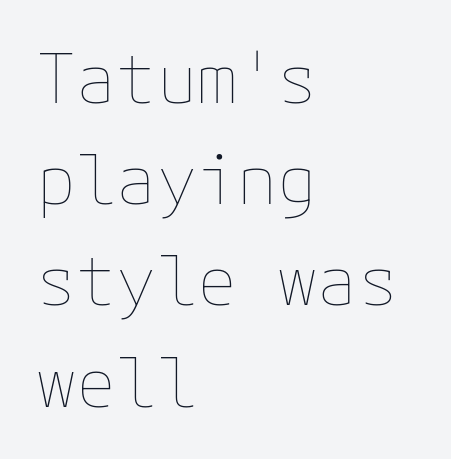
The image shows 67 px thin type, upright; set left-aligned, normal line spacing (1.51x), normal letter spacing, not underlined; low stroke contrast and a medium x-height.
